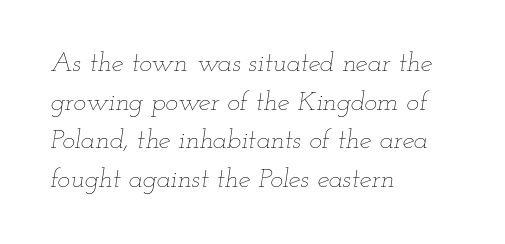
The strokes are not fattened; the text isn't bold. These lines sit exactly where default settings would place them. This rendering uses left alignment, leaving the right contour irregular. You can tell it's italic because the verticals aren't actually vertical.
